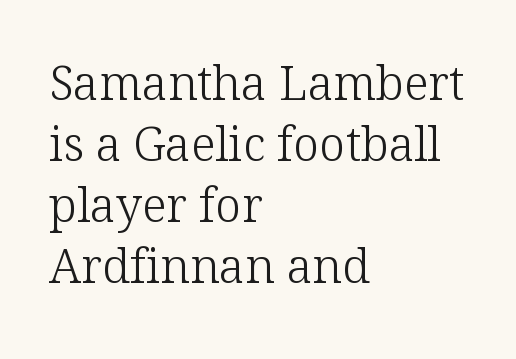
Q: Is the text bold? A: No.
Q: Is the text italic (slanted)? A: No, it is upright.
Q: Is the typeface a serif or a sans-serif typeface? A: Serif.
Q: Is the text underlined? A: No.
Q: How is the paragraph aligned? A: Left-aligned.
Q: Is the spacing between letters normal or unusually wide? A: Normal.
Q: Is the spacing between lines tight, normal or loose? A: Normal.
Q: Width (condensed, normal, or wide)? A: Normal.
Q: Stroke contrast? A: Low.
Q: x-height? A: Medium.
Q: Monospaced? A: No.
